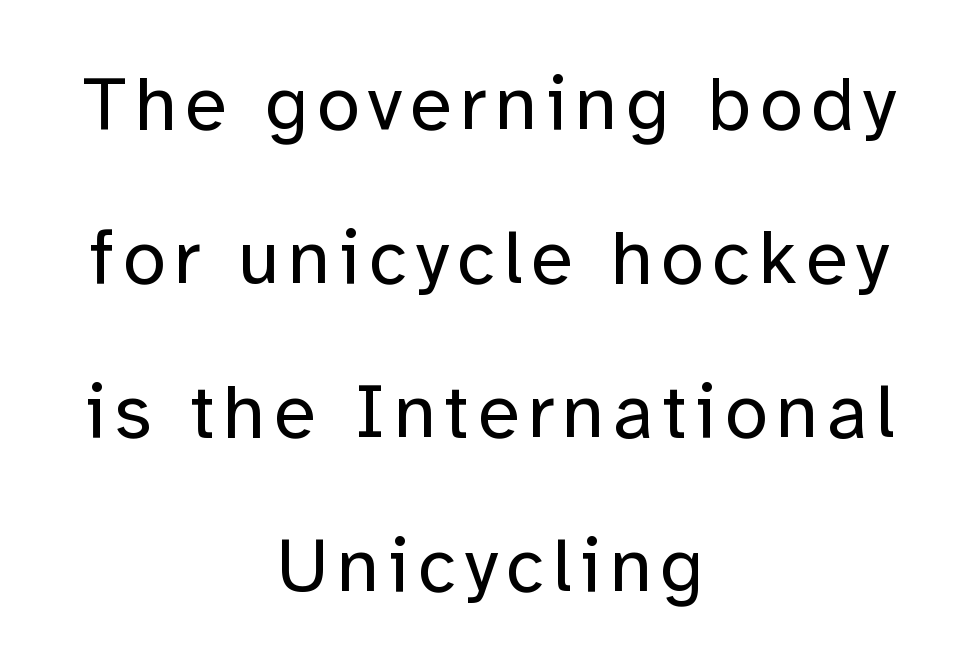
{"serif": "no", "italic": "no", "bold": "no", "weight": "regular", "width": "normal", "stroke_contrast": "low", "x_height": "medium", "monospaced": "no", "underline": "no", "align": "center", "line_spacing": "loose", "line_spacing_ratio": 2.0, "glyph_px": 77}
